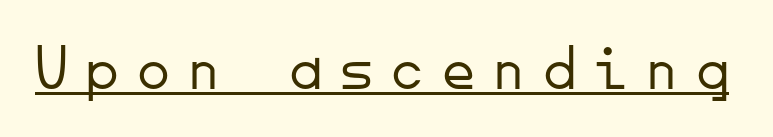
The image shows 66 px light sans-serif type, upright, monospaced; set unusually wide letter spacing (+0.27 em), underlined; low stroke contrast and a small x-height.
